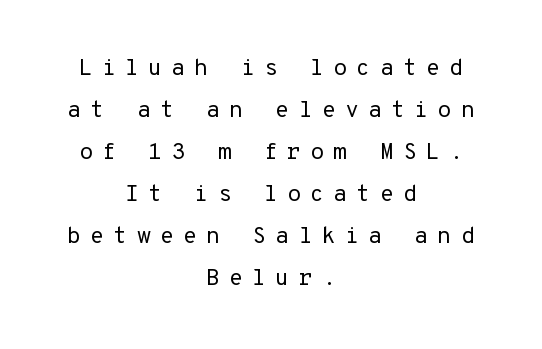
Compared with typical body copy, the letter spacing here is much looser. The lines are quadded center. The glyphs are unaccompanied by any horizontal stroke below them. The letters stand upright; this is a roman face.
